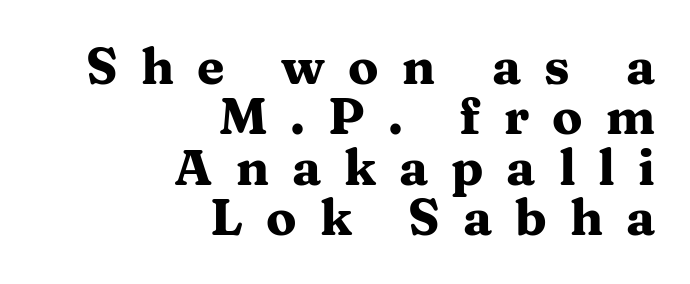
{"serif": "yes", "italic": "no", "bold": "yes", "weight": "heavy", "width": "wide", "stroke_contrast": "medium", "x_height": "medium", "monospaced": "no", "underline": "no", "align": "right", "line_spacing": "tight", "line_spacing_ratio": 1.01, "letter_spacing": "wide", "letter_spacing_em": 0.46, "glyph_px": 50}
